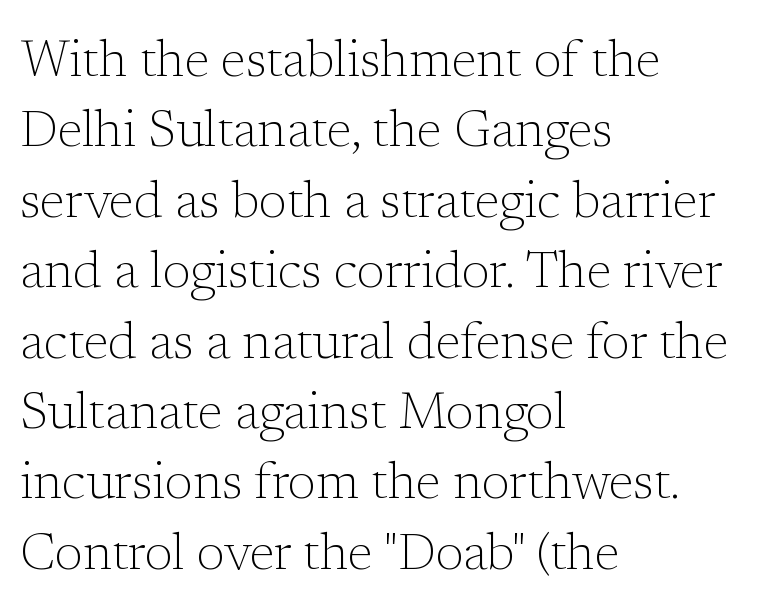
Interline gaps are of average width in this sample. Check where the strokes stop: tiny serifs finish them off. Each line starts at the same left margin while the right side varies. Tracking value appears to be zero — textbook default spacing.
